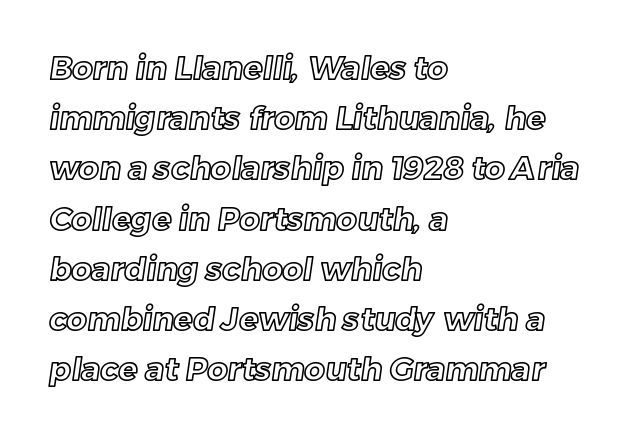
{"width": "normal", "x_height": "medium", "monospaced": "no", "underline": "no", "align": "left", "line_spacing": "normal", "line_spacing_ratio": 1.57, "letter_spacing": "normal", "letter_spacing_em": 0.0, "glyph_px": 32}
